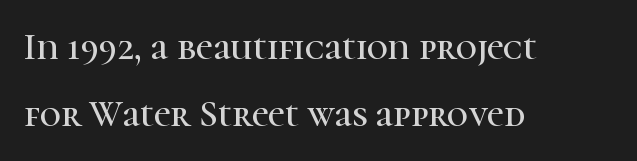
The image shows 37 px serif type, upright; set left-aligned, line spacing 1.8x, normal letter spacing, not underlined; high stroke contrast and a medium x-height.
